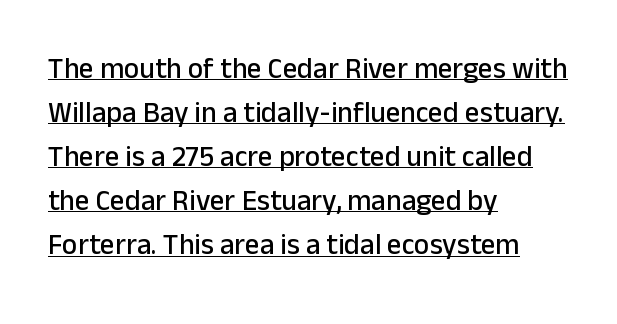
Q: Is the text italic (slanted)? A: No, it is upright.
Q: Is the typeface a serif or a sans-serif typeface? A: Sans-serif.
Q: Is the text underlined? A: Yes.
Q: How is the paragraph aligned? A: Left-aligned.
Q: Is the spacing between letters normal or unusually wide? A: Normal.
Q: Is the spacing between lines tight, normal or loose? A: Normal.
Q: Width (condensed, normal, or wide)? A: Normal.
Q: Stroke contrast? A: Low.
Q: x-height? A: Medium.
Q: Monospaced? A: No.
